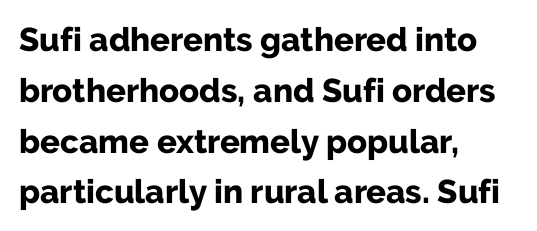
Q: Is the text bold? A: Yes.
Q: Is the text italic (slanted)? A: No, it is upright.
Q: Is the typeface a serif or a sans-serif typeface? A: Sans-serif.
Q: Is the text underlined? A: No.
Q: How is the paragraph aligned? A: Left-aligned.
Q: Is the spacing between letters normal or unusually wide? A: Normal.
Q: Is the spacing between lines tight, normal or loose? A: Normal.
Q: Width (condensed, normal, or wide)? A: Normal.
Q: Stroke contrast? A: Low.
Q: x-height? A: Medium.
Q: Monospaced? A: No.
